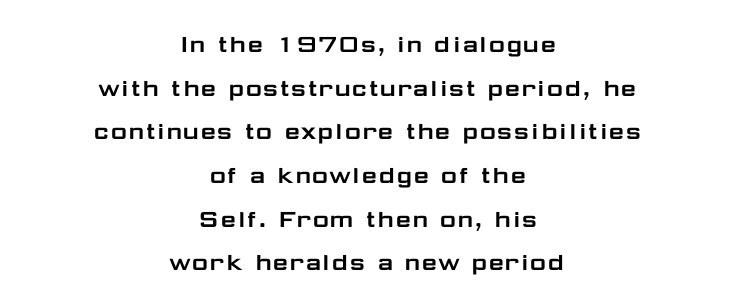
The image shows 28 px wide sans-serif type, upright; set centered, normal line spacing (1.56x), normal letter spacing, not underlined; low stroke contrast and a medium x-height.
